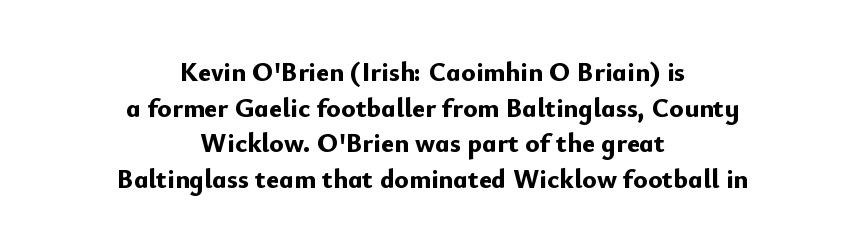
{"italic": "no", "bold": "yes", "underline": "no", "align": "center", "line_spacing": "normal", "line_spacing_ratio": 1.32, "letter_spacing": "normal", "letter_spacing_em": 0.0, "glyph_px": 27}
